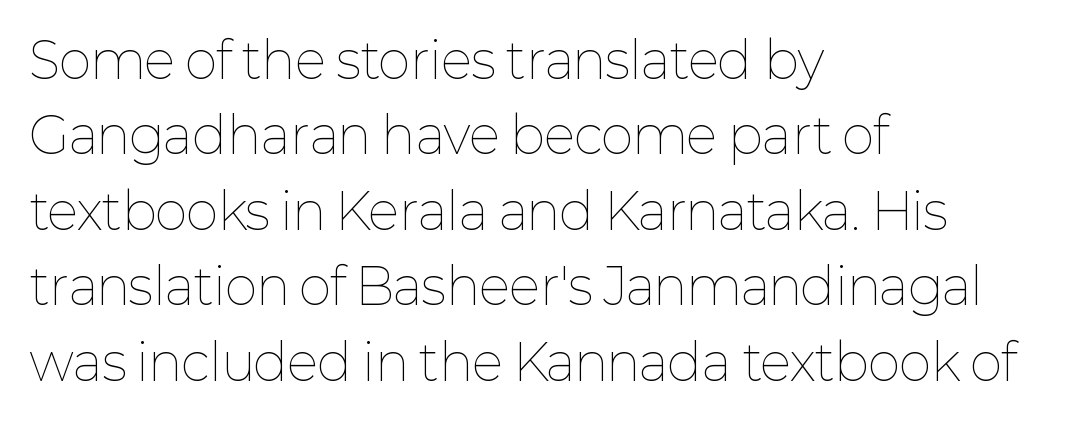
{"italic": "no", "bold": "no", "weight": "thin", "width": "normal", "stroke_contrast": "low", "x_height": "medium", "monospaced": "no", "underline": "no", "align": "left", "line_spacing": "normal", "line_spacing_ratio": 1.51, "letter_spacing": "normal", "letter_spacing_em": 0.0, "glyph_px": 50}
